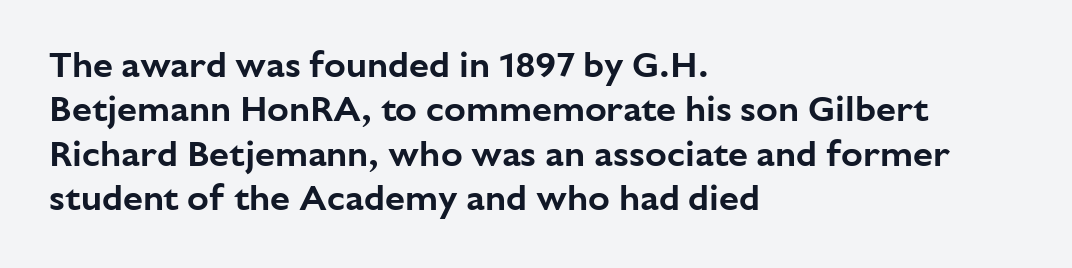
The image shows 36 px sans-serif type, upright; set left-aligned, line spacing 1.23x, normal letter spacing, not underlined; low stroke contrast and a medium x-height.
